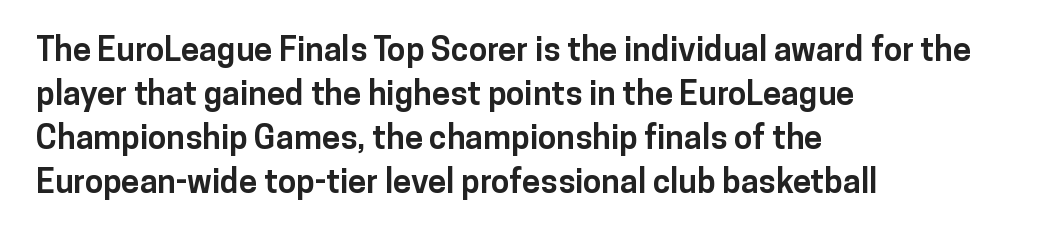
Q: Is the text bold? A: Yes.
Q: Is the text italic (slanted)? A: No, it is upright.
Q: Is the typeface a serif or a sans-serif typeface? A: Sans-serif.
Q: Is the text underlined? A: No.
Q: How is the paragraph aligned? A: Left-aligned.
Q: Is the spacing between letters normal or unusually wide? A: Normal.
Q: Is the spacing between lines tight, normal or loose? A: Normal.
Q: Width (condensed, normal, or wide)? A: Normal.
Q: Stroke contrast? A: Low.
Q: x-height? A: Medium.
Q: Monospaced? A: No.
